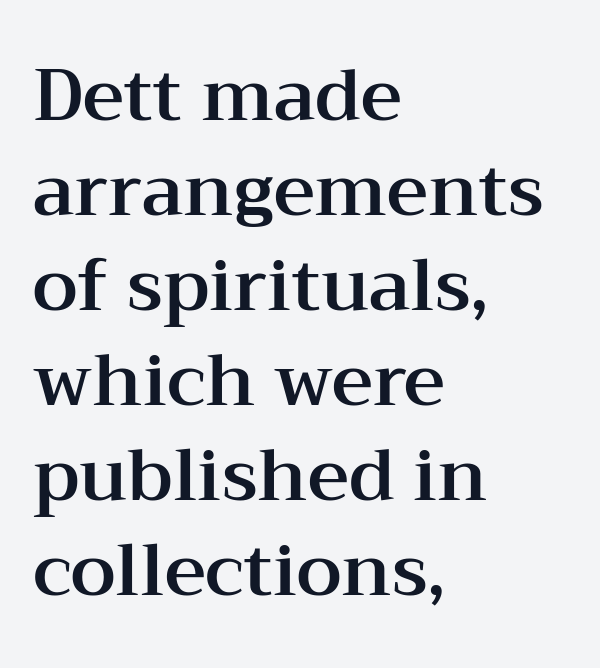
Q: Is the text italic (slanted)? A: No, it is upright.
Q: Is the typeface a serif or a sans-serif typeface? A: Serif.
Q: Is the text underlined? A: No.
Q: How is the paragraph aligned? A: Left-aligned.
Q: Is the spacing between letters normal or unusually wide? A: Normal.
Q: Is the spacing between lines tight, normal or loose? A: Normal.
Q: Width (condensed, normal, or wide)? A: Wide.
Q: Stroke contrast? A: Medium.
Q: x-height? A: Medium.
Q: Monospaced? A: No.
